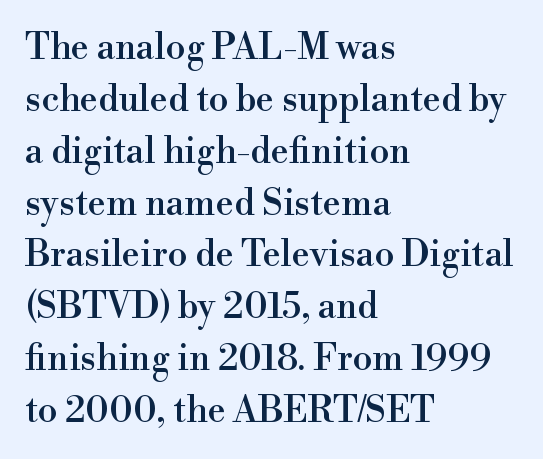
Q: Is the text italic (slanted)? A: No, it is upright.
Q: Is the typeface a serif or a sans-serif typeface? A: Serif.
Q: Is the text underlined? A: No.
Q: How is the paragraph aligned? A: Left-aligned.
Q: Is the spacing between letters normal or unusually wide? A: Normal.
Q: Is the spacing between lines tight, normal or loose? A: Normal.
Q: Width (condensed, normal, or wide)? A: Normal.
Q: x-height? A: Small.
Q: Monospaced? A: No.
